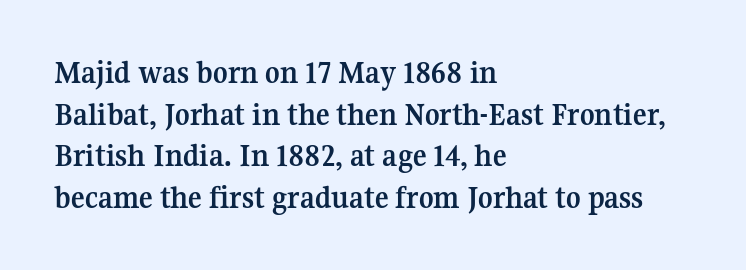
Q: Is the text bold? A: Yes.
Q: Is the text italic (slanted)? A: No, it is upright.
Q: Is the typeface a serif or a sans-serif typeface? A: Serif.
Q: Is the text underlined? A: No.
Q: How is the paragraph aligned? A: Left-aligned.
Q: Is the spacing between letters normal or unusually wide? A: Normal.
Q: Is the spacing between lines tight, normal or loose? A: Normal.
Q: Width (condensed, normal, or wide)? A: Normal.
Q: Stroke contrast? A: Medium.
Q: x-height? A: Medium.
Q: Monospaced? A: No.
